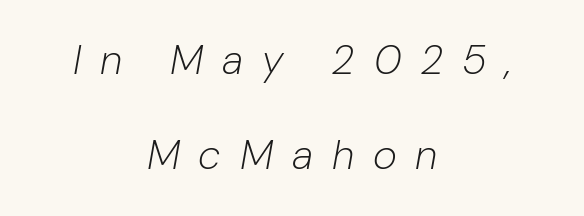
The image shows 41 px light type, italic (leaning right); set centered, loose line spacing (2.32x), unusually wide letter spacing (+0.46 em), not underlined; low stroke contrast and a medium x-height.
